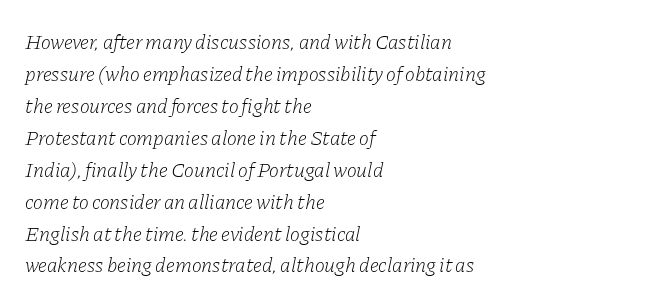
The image shows 21 px text type, italic (leaning right); set left-aligned, normal line spacing (1.52x), normal letter spacing, not underlined.
